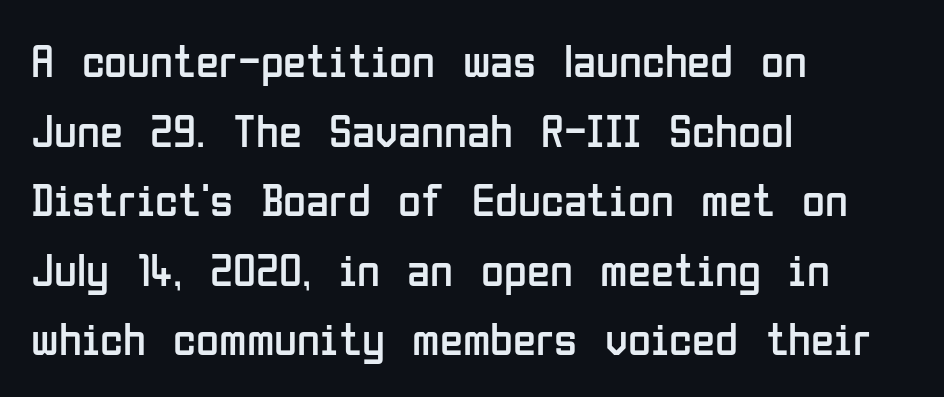
Q: Is the text bold? A: No.
Q: Is the text italic (slanted)? A: No, it is upright.
Q: Is the typeface a serif or a sans-serif typeface? A: Sans-serif.
Q: Is the text underlined? A: No.
Q: How is the paragraph aligned? A: Left-aligned.
Q: Is the spacing between letters normal or unusually wide? A: Normal.
Q: Is the spacing between lines tight, normal or loose? A: Normal.
Q: Width (condensed, normal, or wide)? A: Condensed.
Q: Stroke contrast? A: Low.
Q: x-height? A: Medium.
Q: Monospaced? A: No.
